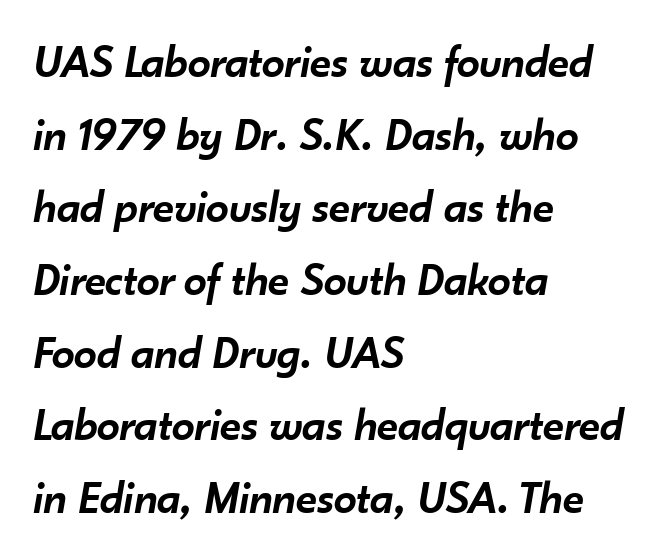
Q: Is the text bold? A: Semi-bold.
Q: Is the text italic (slanted)? A: Yes, it leans right by about 10 degrees.
Q: Is the text underlined? A: No.
Q: How is the paragraph aligned? A: Left-aligned.
Q: Is the spacing between letters normal or unusually wide? A: Normal.
Q: Is the spacing between lines tight, normal or loose? A: Normal.
Q: Width (condensed, normal, or wide)? A: Normal.
Q: Stroke contrast? A: Low.
Q: x-height? A: Small.
Q: Monospaced? A: No.
